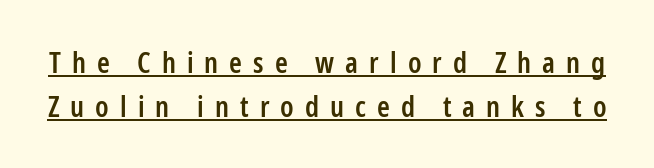
Q: Is the text bold? A: Semi-bold.
Q: Is the text italic (slanted)? A: No, it is upright.
Q: Is the typeface a serif or a sans-serif typeface? A: Sans-serif.
Q: Is the text underlined? A: Yes.
Q: Is the spacing between letters normal or unusually wide? A: Unusually wide.
Q: Is the spacing between lines tight, normal or loose? A: Normal.
Q: Width (condensed, normal, or wide)? A: Condensed.
Q: Stroke contrast? A: Low.
Q: x-height? A: Medium.
Q: Monospaced? A: No.
